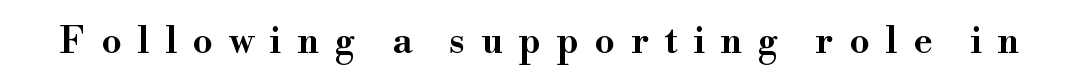
{"serif": "yes", "italic": "no", "width": "wide", "stroke_contrast": "high", "x_height": "small", "monospaced": "no", "underline": "no", "letter_spacing": "wide", "letter_spacing_em": 0.44, "glyph_px": 36}
